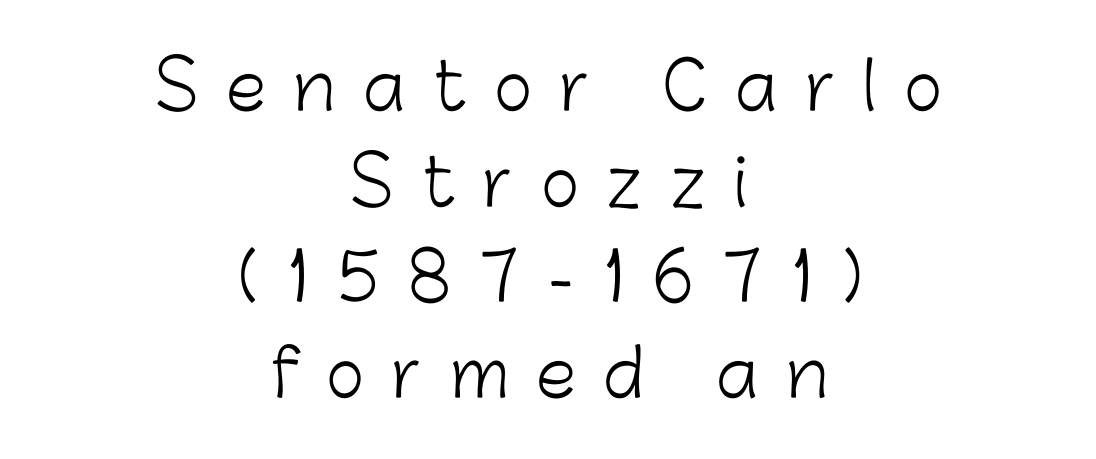
Q: Is the text bold? A: No.
Q: Is the text italic (slanted)? A: No, it is upright.
Q: Is the typeface a serif or a sans-serif typeface? A: Sans-serif.
Q: Is the text underlined? A: No.
Q: How is the paragraph aligned? A: Centered.
Q: Is the spacing between letters normal or unusually wide? A: Unusually wide.
Q: Is the spacing between lines tight, normal or loose? A: Normal.
Q: Width (condensed, normal, or wide)? A: Normal.
Q: Stroke contrast? A: Low.
Q: x-height? A: Medium.
Q: Monospaced? A: No.
